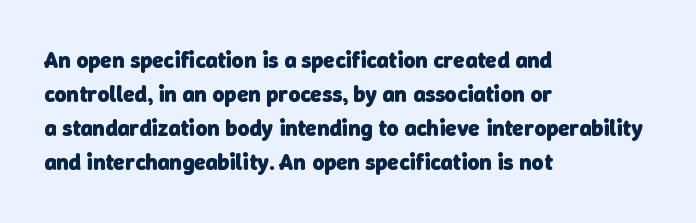
Q: Is the text bold? A: Yes.
Q: Is the text underlined? A: No.
Q: How is the paragraph aligned? A: Left-aligned.
Q: Is the spacing between letters normal or unusually wide? A: Normal.
Q: Is the spacing between lines tight, normal or loose? A: Normal.
